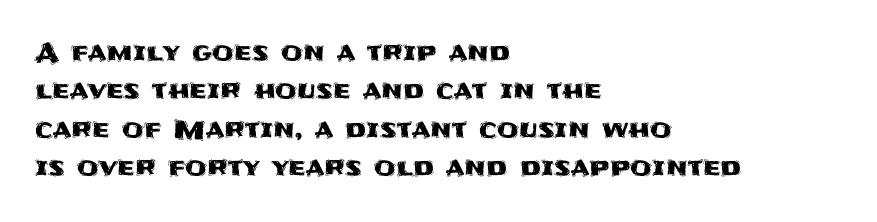
Q: Is the text italic (slanted)? A: No, it is upright.
Q: Is the text underlined? A: No.
Q: How is the paragraph aligned? A: Left-aligned.
Q: Is the spacing between letters normal or unusually wide? A: Normal.
Q: Is the spacing between lines tight, normal or loose? A: Normal.
